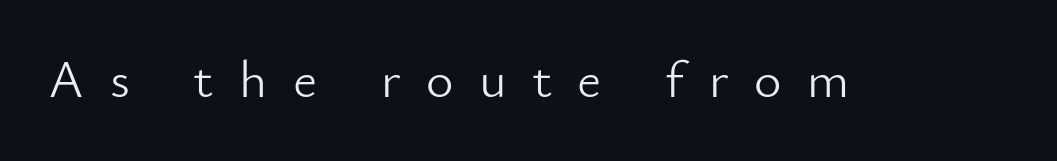
The image shows 53 px light sans-serif type, upright; set unusually wide letter spacing (+0.48 em), not underlined; low stroke contrast and a small x-height.
